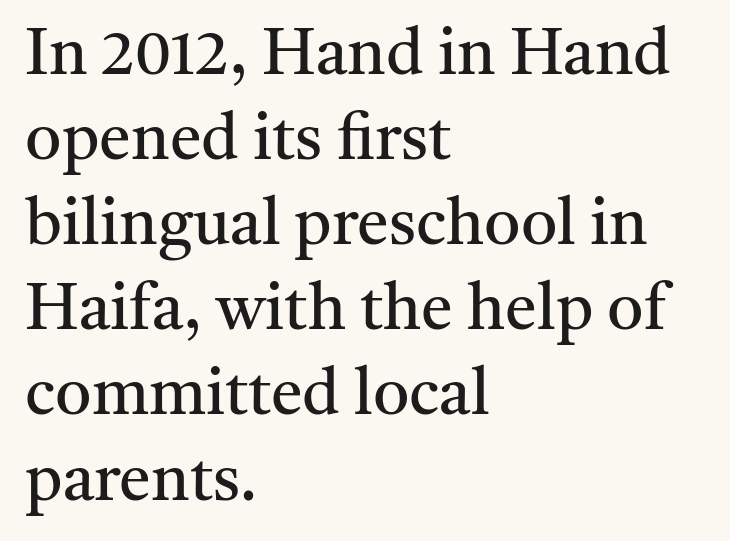
Letters have the restrained weight of plain body copy at most. In terms of letterspacing, this is plain default setting. Character widths vary here, with narrow letters taking less room than wide ones. The passage shown stacks its lines at a standard gap. The space beneath each line is pristine and unruled. This is roman type, the default non-slanted kind.
